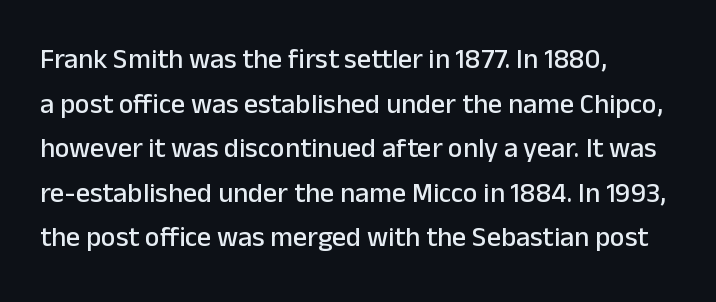
The passage shown is typed in a proportional face where columns would drift. The letters sit at their default tracking, neither squeezed nor spread. This is roman type, the default non-slanted kind. Every row of glyphs begins at an identical x-position on the left.
